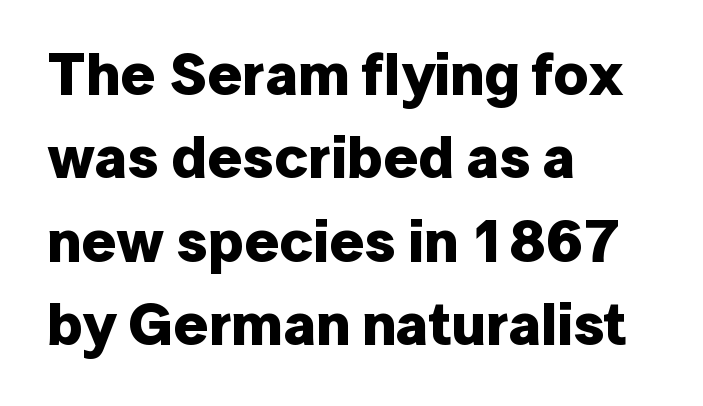
The image shows 60 px bold sans-serif type, upright; set left-aligned, normal line spacing (1.39x), normal letter spacing, not underlined; low stroke contrast and a medium x-height.
